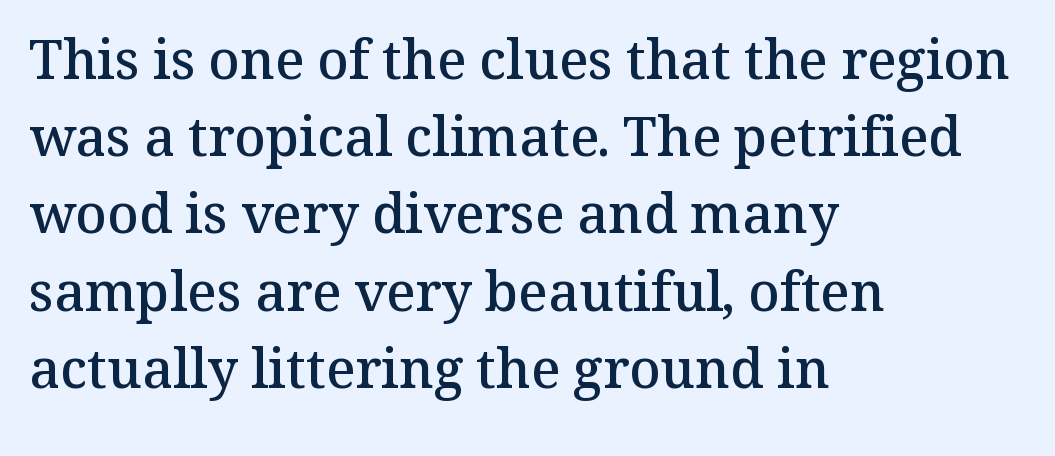
The image shows 54 px semibold serif type, upright; set left-aligned, normal line spacing (1.43x), normal letter spacing, not underlined; medium stroke contrast and a medium x-height.
